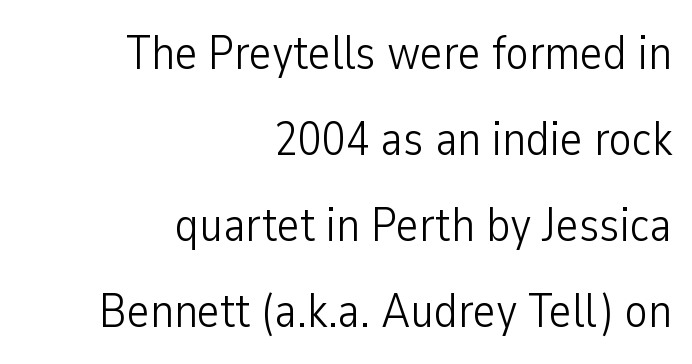
Weight class: somewhere from thin through regular. Vertical strokes here are truly vertical. Casual observation: everything's shoved over to the right. I'd call this a sans setting — the letters go barefoot.
